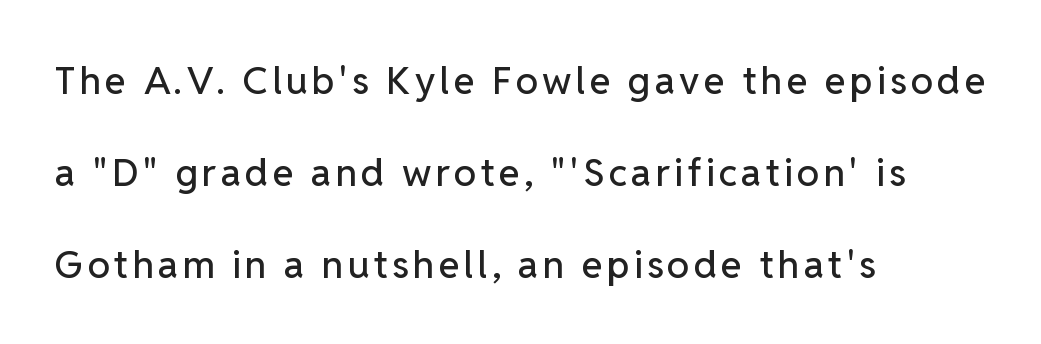
The designer went with a sans here, leaving each stem footless. The type sits square on the baseline with zero lean. Quick note: interline space is abundant. Varying glyph widths throughout — classic text-font behaviour. Is the block centered? No — it sits flush against the left margin. Anything drawn beneath the words? Only blank space.
